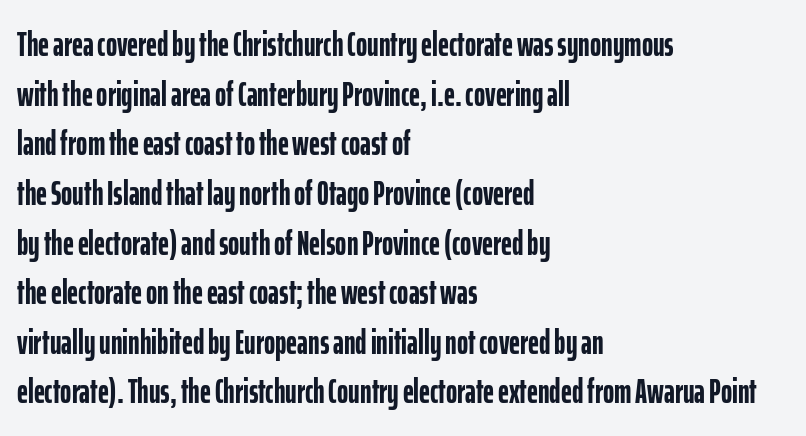
The image shows 34 px semibold, condensed sans-serif type, upright; set left-aligned, normal line spacing (1.46x), normal letter spacing, not underlined; low stroke contrast and a medium x-height.
